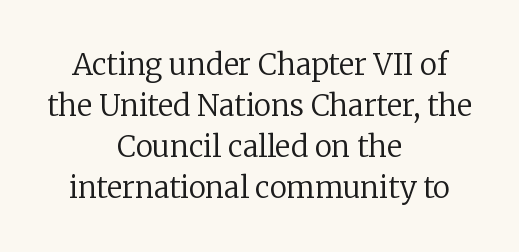
{"serif": "yes", "italic": "no", "bold": "no", "weight": "regular", "width": "normal", "stroke_contrast": "low", "x_height": "medium", "monospaced": "no", "underline": "no", "align": "center", "line_spacing": "normal", "line_spacing_ratio": 1.41, "letter_spacing": "normal", "letter_spacing_em": 0.0, "glyph_px": 29}
